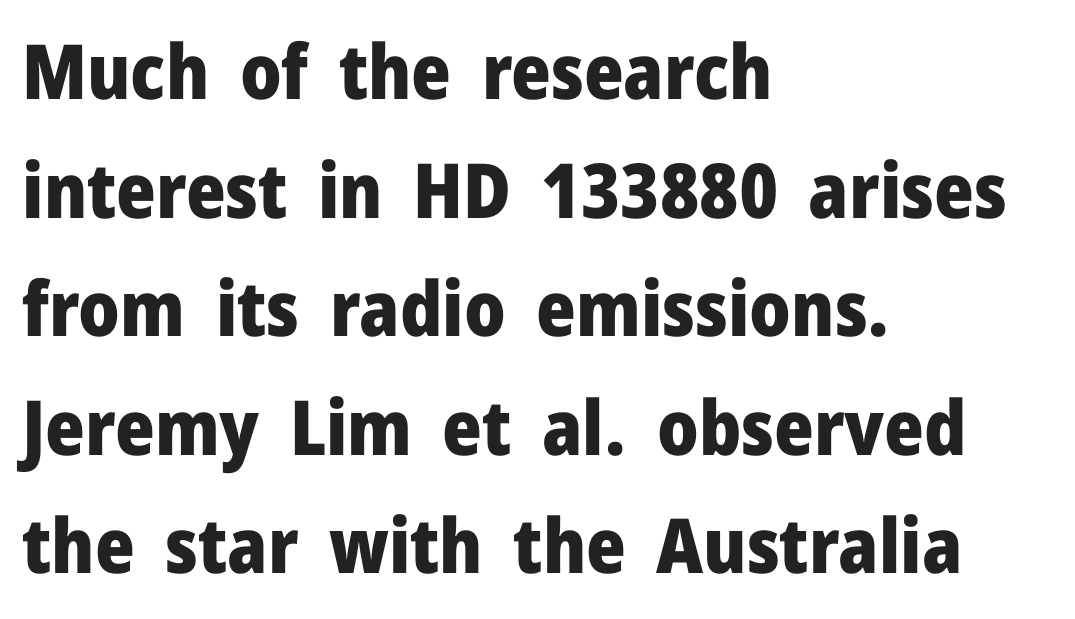
Q: Is the text bold? A: Yes.
Q: Is the text italic (slanted)? A: No, it is upright.
Q: Is the typeface a serif or a sans-serif typeface? A: Sans-serif.
Q: Is the text underlined? A: No.
Q: How is the paragraph aligned? A: Left-aligned.
Q: Is the spacing between letters normal or unusually wide? A: Normal.
Q: Is the spacing between lines tight, normal or loose? A: Normal.
Q: Width (condensed, normal, or wide)? A: Normal.
Q: Stroke contrast? A: Low.
Q: x-height? A: Medium.
Q: Monospaced? A: No.
